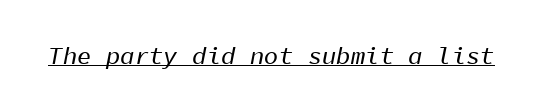
{"italic": "yes", "lean": "right", "slant_degrees": 11, "underline": "yes", "letter_spacing": "normal", "letter_spacing_em": 0.0, "glyph_px": 24}
